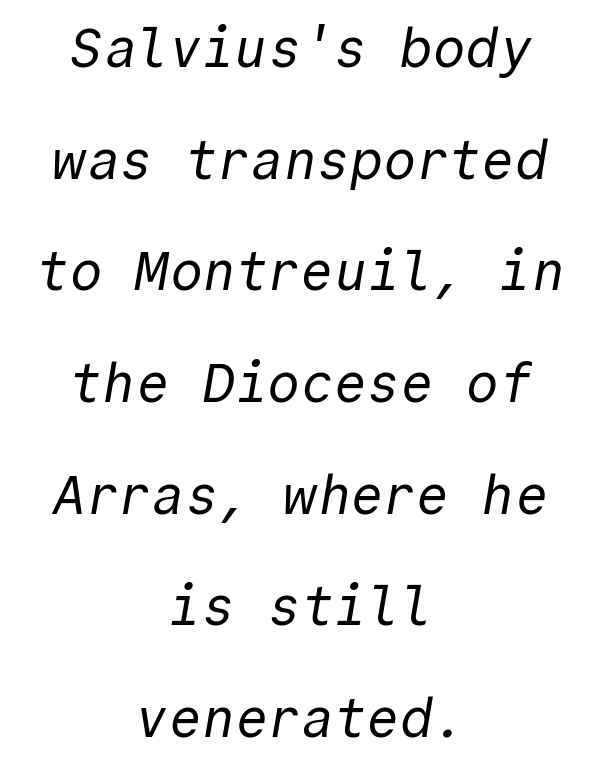
{"serif": "no", "bold": "no", "weight": "regular", "width": "normal", "x_height": "medium", "monospaced": "yes", "underline": "no", "align": "center", "line_spacing": "loose", "line_spacing_ratio": 2.03, "letter_spacing": "normal", "letter_spacing_em": 0.0, "glyph_px": 55}
